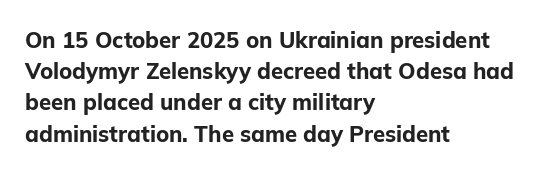
In CSS terms this would be text-align: left. Baseline-to-baseline distance is the conventional proportion of letter height. Notice how the stems are strictly vertical — no italics here. The space beneath each line is pristine and unruled. Spacing between characters is what you'd get straight out of the box. The passage shown is emphatically bold.
